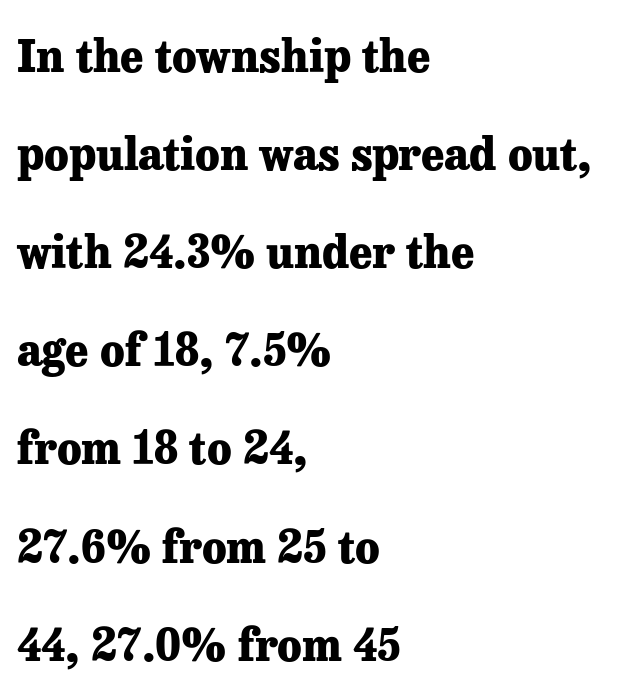
Short and long lines alike share a common starting point at left. Each glyph is drawn with heavy, bold strokes. Reading down the column, the eye jumps a long way to each next line. The string is rendered with underlining switched off. These lines are rendered in a variable-pitch font.
